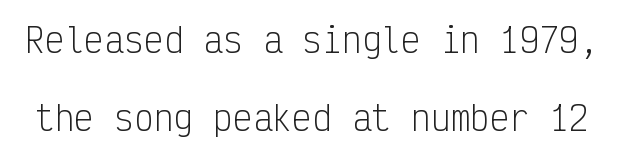
Q: Is the text bold? A: No.
Q: Is the text italic (slanted)? A: No, it is upright.
Q: Is the typeface a serif or a sans-serif typeface? A: Sans-serif.
Q: Is the text underlined? A: No.
Q: Is the spacing between letters normal or unusually wide? A: Normal.
Q: Is the spacing between lines tight, normal or loose? A: Loose.
Q: Width (condensed, normal, or wide)? A: Condensed.
Q: Stroke contrast? A: Low.
Q: x-height? A: Medium.
Q: Monospaced? A: Yes.
